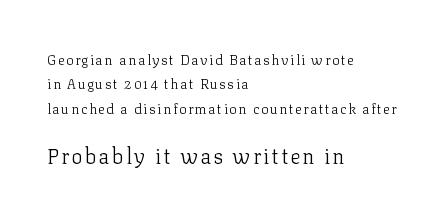
Q: Is the text bold? A: No.
Q: Is the text italic (slanted)? A: No, it is upright.
Q: Is the text underlined? A: No.
Q: How is the paragraph aligned? A: Left-aligned.
Q: Which block of text is set in a larger size, the first (top) or the second (bottom)? A: The second (bottom) one.
